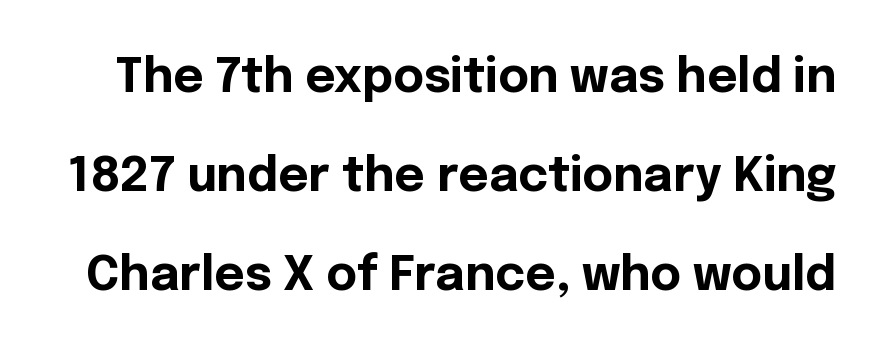
The image shows 47 px bold sans-serif type, upright; set loose line spacing (2.11x), normal letter spacing, not underlined; a medium x-height.
